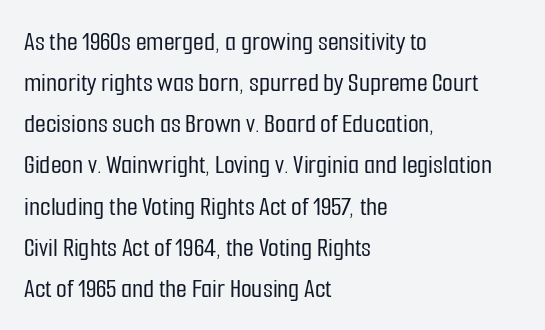
Nope, not italic — everything's standing straight. The letters sit at their default tracking, neither squeezed nor spread. Reading down the column, the eye jumps a familiar distance to each next line. This sample uses a sans-serif face.
